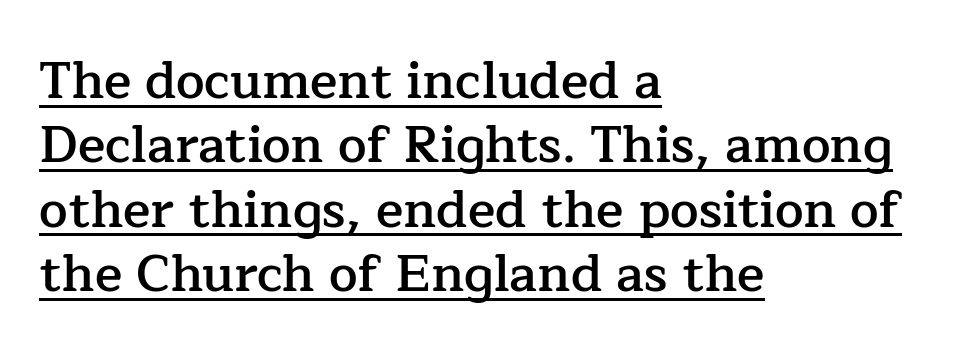
Q: Is the text bold? A: Semi-bold.
Q: Is the text italic (slanted)? A: No, it is upright.
Q: Is the typeface a serif or a sans-serif typeface? A: Serif.
Q: Is the text underlined? A: Yes.
Q: How is the paragraph aligned? A: Left-aligned.
Q: Is the spacing between letters normal or unusually wide? A: Normal.
Q: Is the spacing between lines tight, normal or loose? A: Normal.
Q: Width (condensed, normal, or wide)? A: Normal.
Q: Stroke contrast? A: Low.
Q: x-height? A: Medium.
Q: Monospaced? A: No.
